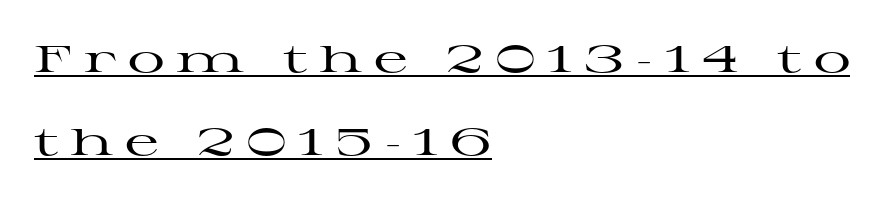
The image shows 37 px wide serif type, upright; set left-aligned, loose line spacing (2.24x), unusually wide letter spacing (+0.31 em), underlined; high stroke contrast and a medium x-height.
